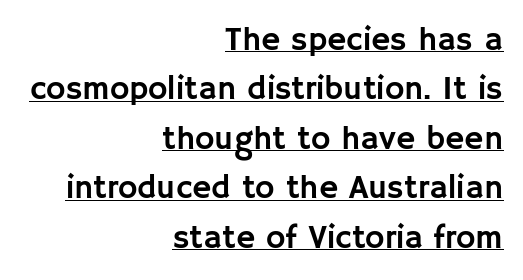
The image shows 33 px sans-serif type, upright; set right-aligned, normal line spacing (1.5x), normal letter spacing, underlined; low stroke contrast and a large x-height.
